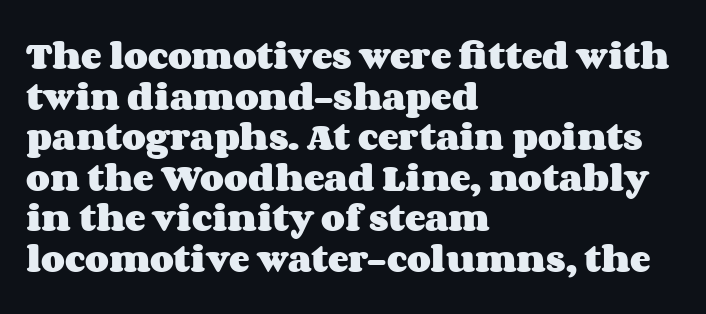
Q: Is the text bold? A: Yes.
Q: Is the text italic (slanted)? A: No, it is upright.
Q: Is the text underlined? A: No.
Q: How is the paragraph aligned? A: Left-aligned.
Q: Is the spacing between letters normal or unusually wide? A: Normal.
Q: Is the spacing between lines tight, normal or loose? A: Normal.
Q: Width (condensed, normal, or wide)? A: Wide.
Q: Stroke contrast? A: Medium.
Q: x-height? A: Large.
Q: Monospaced? A: No.
